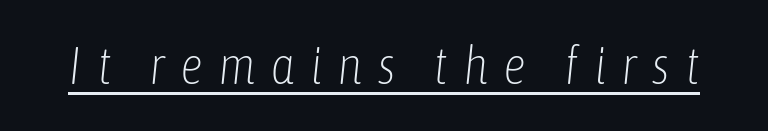
The image shows 52 px light, condensed type, italic (leaning right); set unusually wide letter spacing (+0.29 em), underlined; low stroke contrast and a medium x-height.
